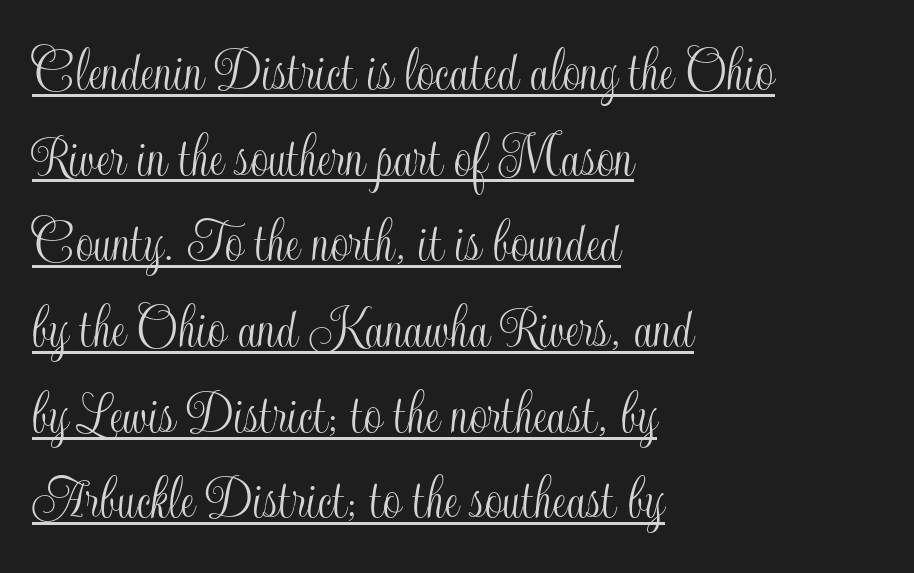
Which margin do the lines hug? The left one — the right edge is uneven. The letters advance in unequal steps, a hallmark of proportional type. These lines sit exactly where default settings would place them. The typesetter has applied underlining to the passage shown. The type is set solid horizontally, with unmodified tracking.
